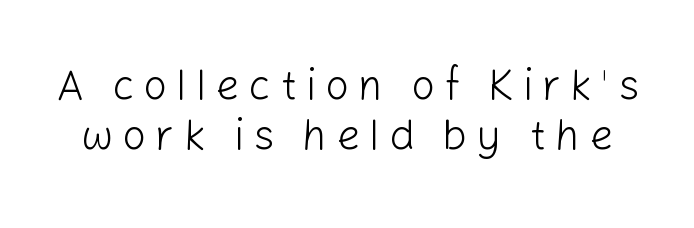
There is plenty of visible air inserted between adjacent glyphs. The type sits square on the baseline with zero lean. Is this a heavy cut? Hardly; it is regular or lighter. Descenders are the only things crossing below the line.
